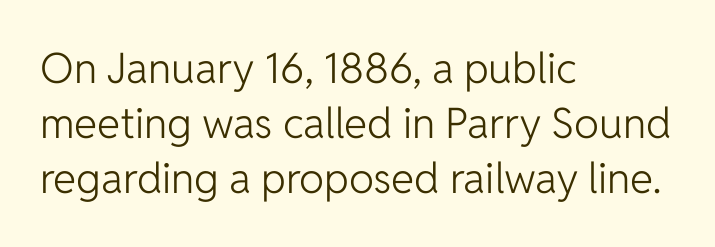
The image shows 42 px light sans-serif type, upright; set left-aligned, normal line spacing (1.31x), normal letter spacing, not underlined; low stroke contrast and a medium x-height.
